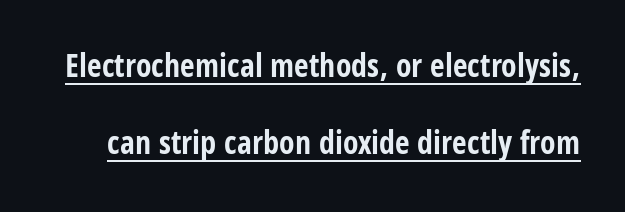
Q: Is the text bold? A: Yes.
Q: Is the text italic (slanted)? A: No, it is upright.
Q: Is the typeface a serif or a sans-serif typeface? A: Sans-serif.
Q: Is the text underlined? A: Yes.
Q: Is the spacing between letters normal or unusually wide? A: Normal.
Q: Is the spacing between lines tight, normal or loose? A: Loose.
Q: Width (condensed, normal, or wide)? A: Condensed.
Q: Stroke contrast? A: Low.
Q: x-height? A: Large.
Q: Monospaced? A: No.
